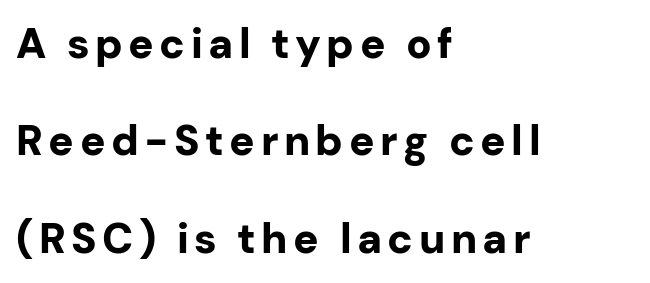
Q: Is the text bold? A: Yes.
Q: Is the text italic (slanted)? A: No, it is upright.
Q: Is the typeface a serif or a sans-serif typeface? A: Sans-serif.
Q: Is the text underlined? A: No.
Q: How is the paragraph aligned? A: Left-aligned.
Q: Is the spacing between lines tight, normal or loose? A: Loose.
Q: Width (condensed, normal, or wide)? A: Normal.
Q: Stroke contrast? A: Low.
Q: x-height? A: Medium.
Q: Monospaced? A: No.
